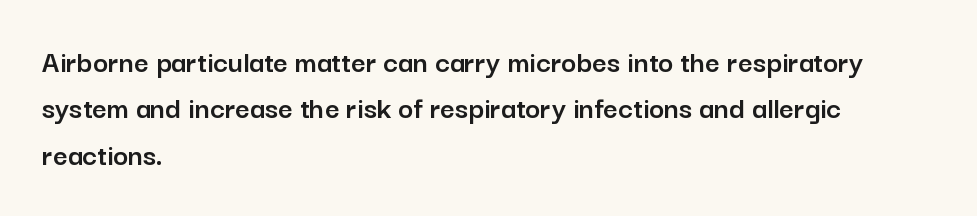
These lines keep a tight, regular rhythm from letter to letter. Rows of type keep a routine distance in the vertical direction. This sample has the flowing, uneven cadence of proportional lettering. The typography opts for an upright posture over an oblique one.
